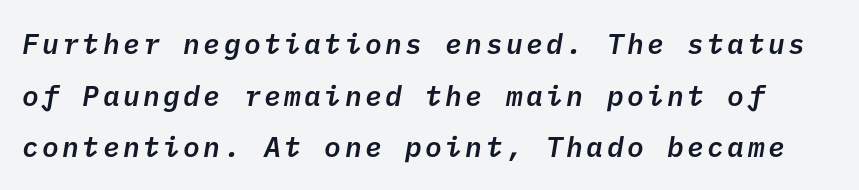
{"serif": "no", "bold": "semi", "weight": "semibold", "width": "normal", "stroke_contrast": "low", "x_height": "medium", "underline": "no", "line_spacing_ratio": 1.84, "glyph_px": 28}
